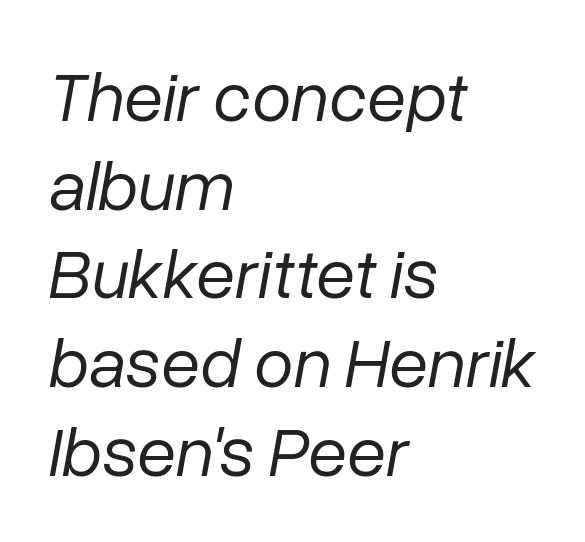
Q: Is the text bold? A: No.
Q: Is the text italic (slanted)? A: Yes, it leans right by about 10 degrees.
Q: Is the text underlined? A: No.
Q: How is the paragraph aligned? A: Left-aligned.
Q: Is the spacing between letters normal or unusually wide? A: Normal.
Q: Is the spacing between lines tight, normal or loose? A: Normal.
Q: Width (condensed, normal, or wide)? A: Normal.
Q: Stroke contrast? A: Low.
Q: x-height? A: Medium.
Q: Monospaced? A: No.
